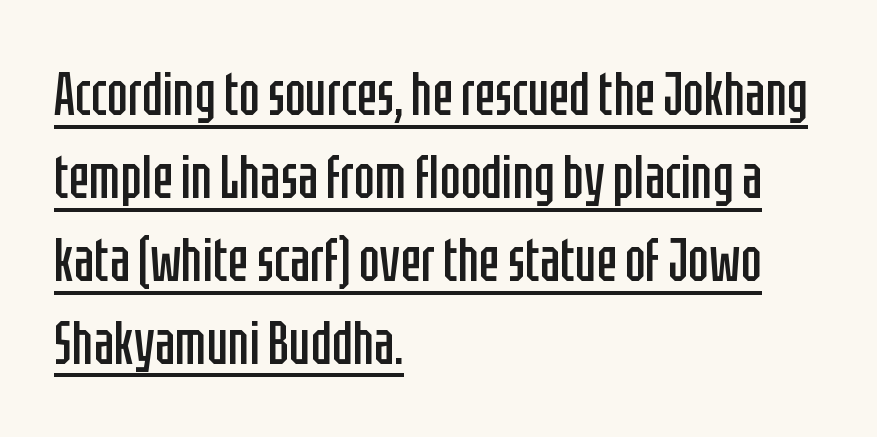
{"serif": "no", "italic": "no", "bold": "no", "weight": "regular", "width": "condensed", "stroke_contrast": "low", "x_height": "large", "monospaced": "no", "underline": "yes", "align": "left", "line_spacing": "normal", "line_spacing_ratio": 1.36, "letter_spacing": "normal", "letter_spacing_em": 0.0, "glyph_px": 61}
